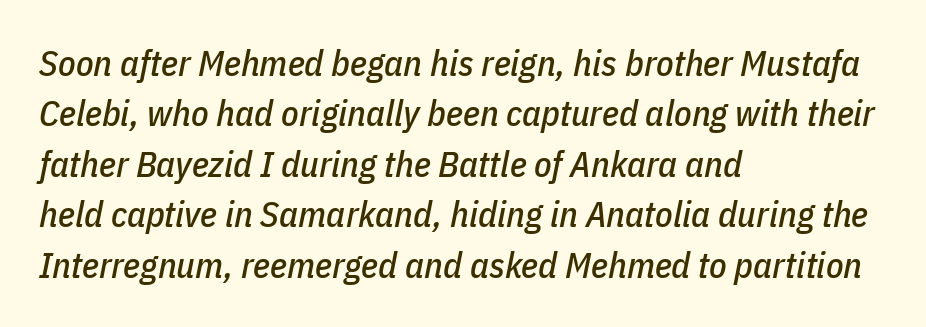
Q: Is the text italic (slanted)? A: Yes, it leans right by about 11 degrees.
Q: Is the text underlined? A: No.
Q: How is the paragraph aligned? A: Left-aligned.
Q: Is the spacing between letters normal or unusually wide? A: Normal.
Q: Is the spacing between lines tight, normal or loose? A: Normal.
Q: Width (condensed, normal, or wide)? A: Condensed.
Q: Stroke contrast? A: Low.
Q: x-height? A: Medium.
Q: Monospaced? A: No.
